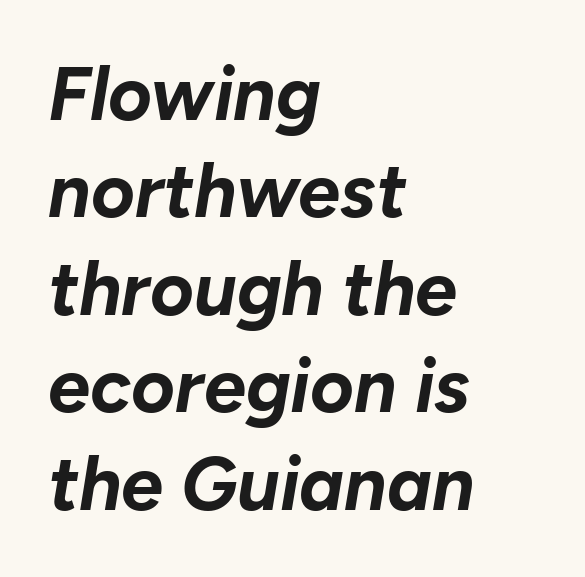
{"italic": "yes", "lean": "right", "slant_degrees": 10, "bold": "yes", "weight": "bold", "width": "normal", "stroke_contrast": "low", "x_height": "medium", "monospaced": "no", "underline": "no", "align": "left", "line_spacing": "normal", "line_spacing_ratio": 1.3, "letter_spacing": "normal", "letter_spacing_em": 0.0, "glyph_px": 75}
